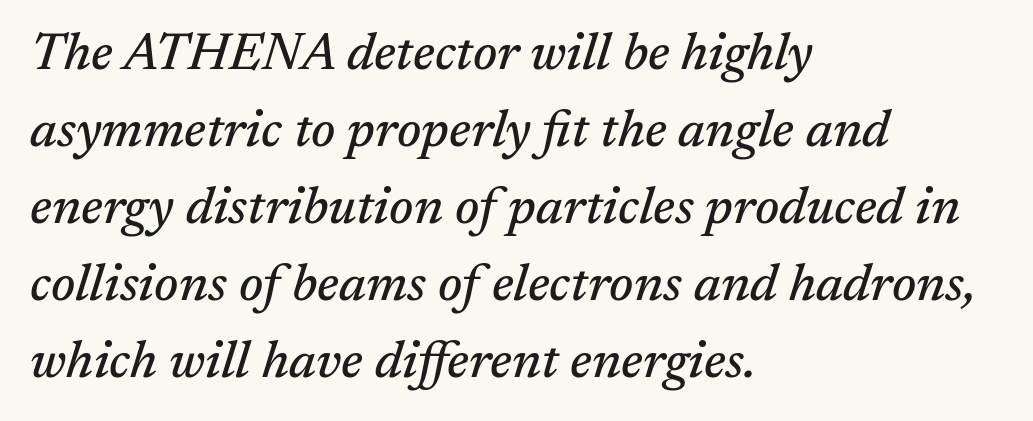
Q: Is the text italic (slanted)? A: Yes, it leans right by about 17 degrees.
Q: Is the typeface a serif or a sans-serif typeface? A: Serif.
Q: Is the text underlined? A: No.
Q: How is the paragraph aligned? A: Left-aligned.
Q: Is the spacing between letters normal or unusually wide? A: Normal.
Q: Is the spacing between lines tight, normal or loose? A: Normal.
Q: Width (condensed, normal, or wide)? A: Normal.
Q: Stroke contrast? A: Medium.
Q: x-height? A: Medium.
Q: Monospaced? A: No.
